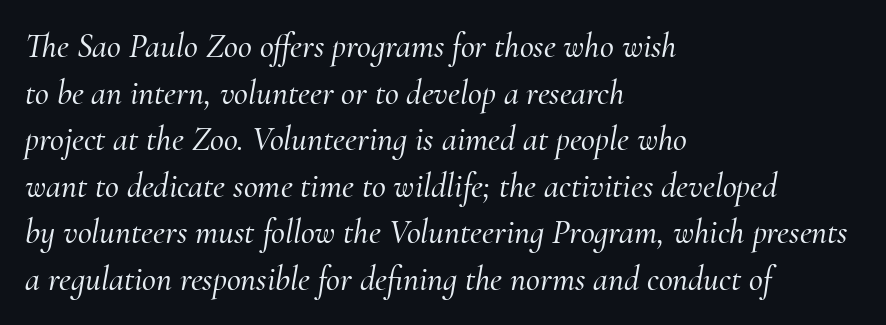
The image shows 34 px serif type, italic (leaning right); set left-aligned, normal line spacing (1.37x), normal letter spacing, not underlined; medium stroke contrast and a small x-height.
